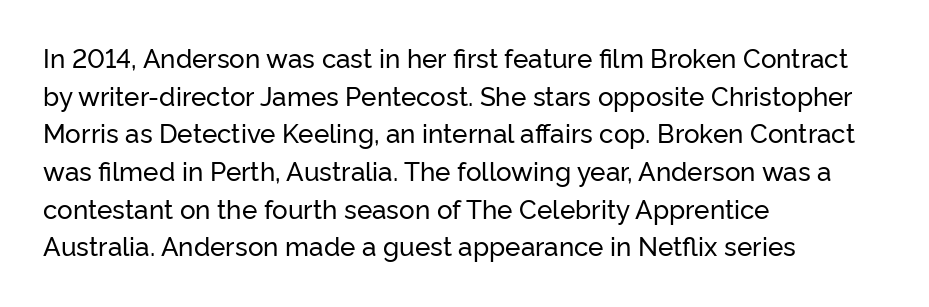
Q: Is the text italic (slanted)? A: No, it is upright.
Q: Is the text underlined? A: No.
Q: How is the paragraph aligned? A: Left-aligned.
Q: Is the spacing between letters normal or unusually wide? A: Normal.
Q: Is the spacing between lines tight, normal or loose? A: Normal.
